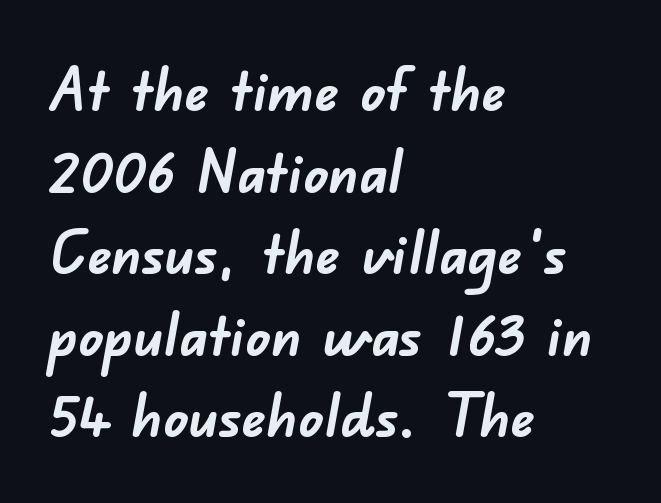
Q: Is the text bold? A: Yes.
Q: Is the typeface a serif or a sans-serif typeface? A: Sans-serif.
Q: Is the text underlined? A: No.
Q: How is the paragraph aligned? A: Left-aligned.
Q: Is the spacing between letters normal or unusually wide? A: Normal.
Q: Is the spacing between lines tight, normal or loose? A: Normal.
Q: Width (condensed, normal, or wide)? A: Normal.
Q: Stroke contrast? A: Low.
Q: x-height? A: Small.
Q: Monospaced? A: No.
